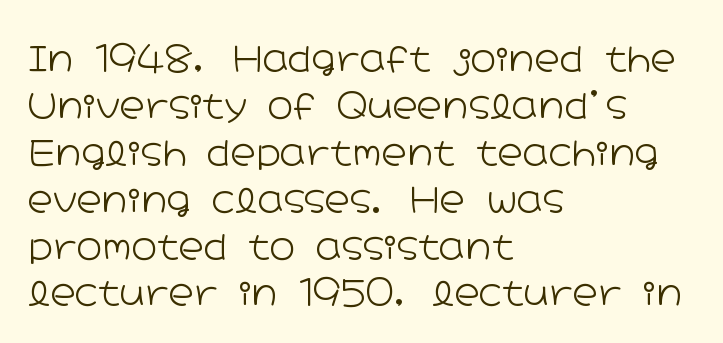
The image shows 35 px light, wide sans-serif type, upright; set left-aligned, normal line spacing (1.34x), normal letter spacing, not underlined; low stroke contrast and a medium x-height.
